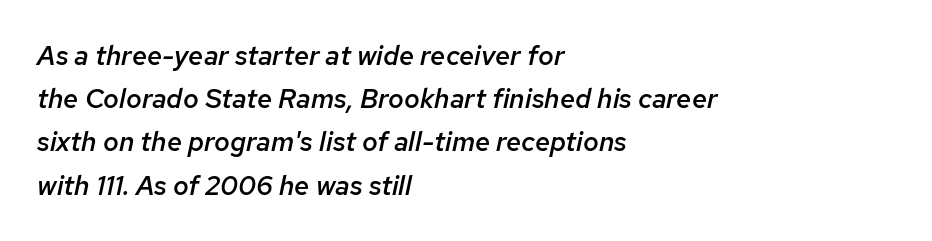
The image shows 27 px text type, italic (leaning right); set left-aligned, normal line spacing (1.6x), normal letter spacing, not underlined.
